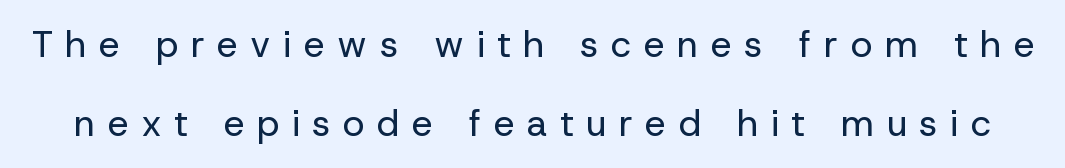
Q: Is the text bold? A: No.
Q: Is the text italic (slanted)? A: No, it is upright.
Q: Is the typeface a serif or a sans-serif typeface? A: Sans-serif.
Q: Is the text underlined? A: No.
Q: Is the spacing between letters normal or unusually wide? A: Unusually wide.
Q: Is the spacing between lines tight, normal or loose? A: Loose.
Q: Width (condensed, normal, or wide)? A: Normal.
Q: Stroke contrast? A: Low.
Q: x-height? A: Medium.
Q: Monospaced? A: No.
